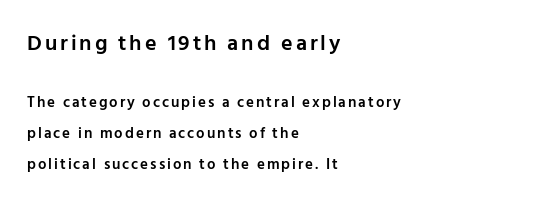
{"italic": "no", "bold": "semi", "underline": "no", "align": "left", "line_spacing": "loose", "line_spacing_ratio": 2.09, "larger_block": "first", "size_ratio": 1.47, "glyph_px": 22}
